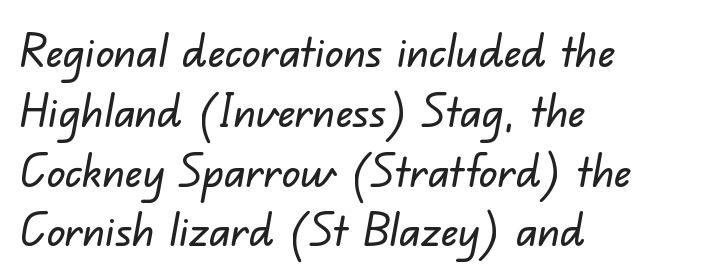
Nobody touched the tracking dial on this one. Grotesque or geometric, the face here clearly has no serifs. This sample is left-justified, so line endings fall wherever the words run out. Descenders hang freely into open space. Here the designer chose a conventional face with non-uniform glyph widths. Regular leading.
